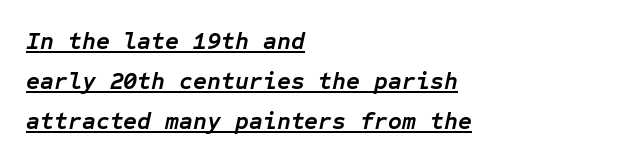
In CSS terms this would be text-align: left. Reading down the column, the eye jumps a familiar distance to each next line. The specimen includes a rule beneath the text block's lines. Letter spacing: default.
